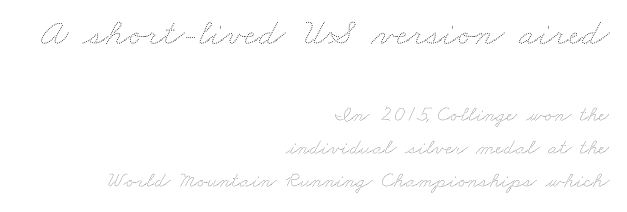
{"bold": "no", "weight": "thin", "width": "wide", "stroke_contrast": "medium", "x_height": "small", "monospaced": "no", "underline": "no", "align": "right", "line_spacing": "normal", "line_spacing_ratio": 1.49, "letter_spacing": "normal", "letter_spacing_em": 0.0, "larger_block": "first", "size_ratio": 1.73, "glyph_px": 38}
